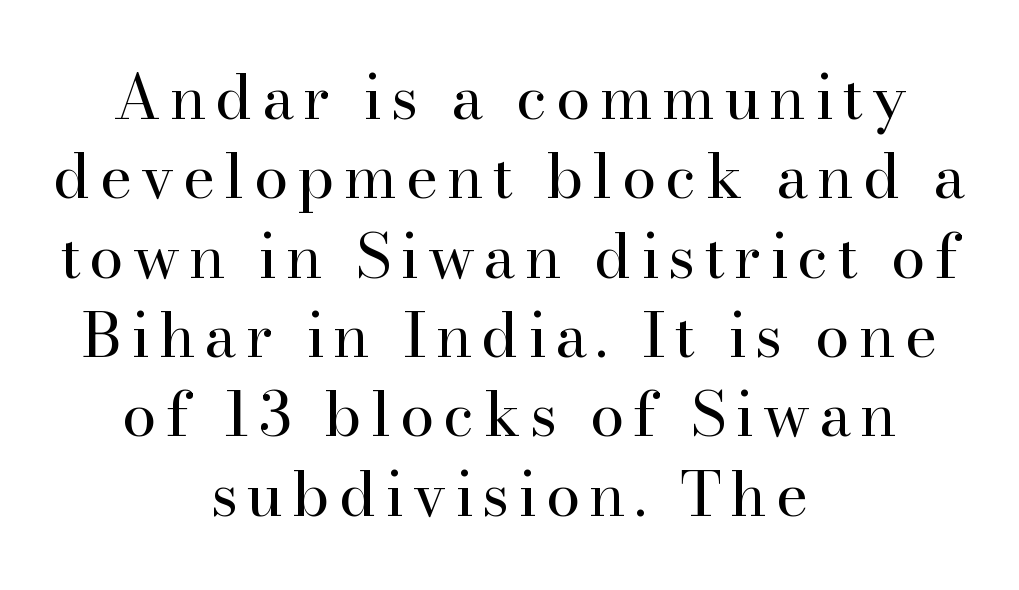
The passage shown is not underscored anywhere. Observe the serifs anchoring each vertical stroke in this sample. The rendering uses natural spacing where letterforms have individual widths. The rag falls on both sides of this text block equally.
